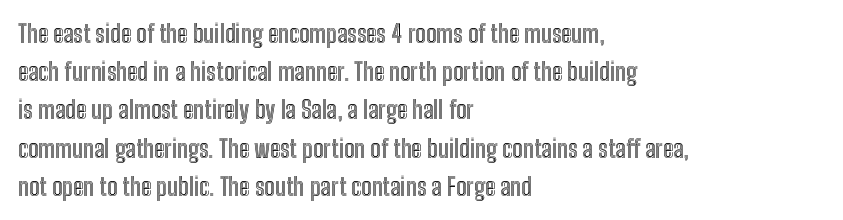
The image shows 25 px text type, upright; set left-aligned, normal line spacing (1.53x), normal letter spacing, not underlined.
